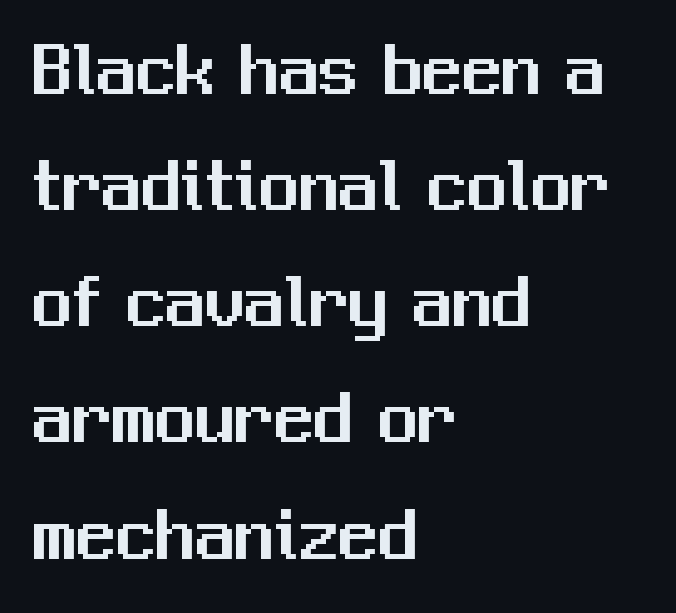
Q: Is the text italic (slanted)? A: No, it is upright.
Q: Is the typeface a serif or a sans-serif typeface? A: Sans-serif.
Q: Is the text underlined? A: No.
Q: How is the paragraph aligned? A: Left-aligned.
Q: Is the spacing between letters normal or unusually wide? A: Normal.
Q: Is the spacing between lines tight, normal or loose? A: Normal.
Q: Width (condensed, normal, or wide)? A: Normal.
Q: Stroke contrast? A: Medium.
Q: x-height? A: Medium.
Q: Monospaced? A: No.
